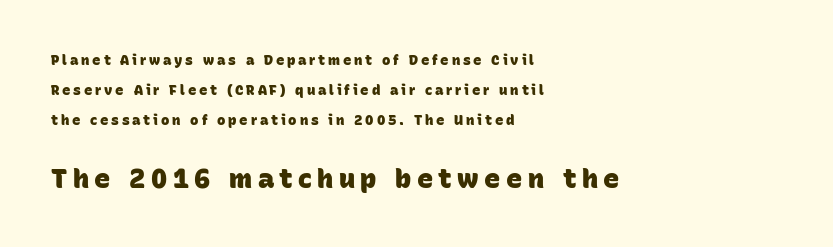
{"bold": "yes", "underline": "no", "align": "left", "line_spacing": "loose", "line_spacing_ratio": 2.13, "letter_spacing": "wide", "letter_spacing_em": 0.2, "larger_block": "second", "size_ratio": 1.93, "glyph_px": 27}
